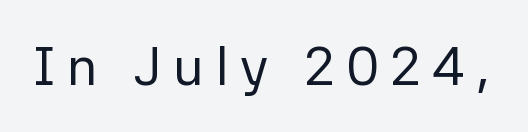
The image shows 54 px regular-weight sans-serif type, upright; set unusually wide letter spacing (+0.21 em), not underlined; low stroke contrast and a medium x-height.
